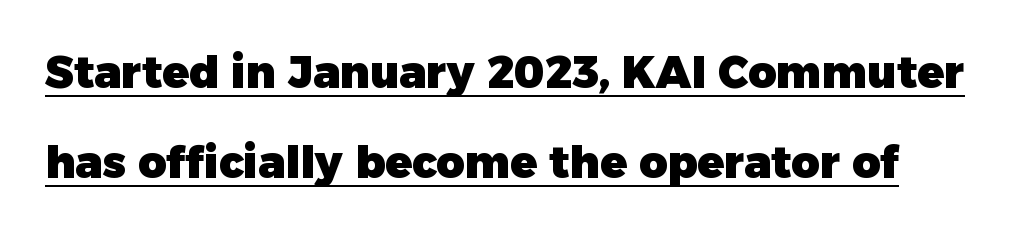
This sample carries an underscore along the baseline area. The rendering keeps characters at their native spacing. The leading is generous, giving the passage an open texture. The rendering uses natural spacing where letterforms have individual widths. A dark, heavy texture on the line: the type is bold. The typeface chosen for these lines omits serifs.
